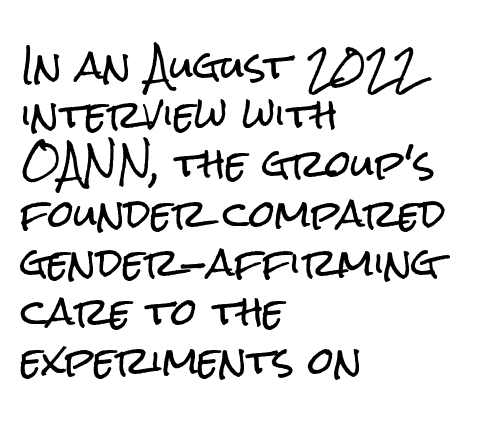
The image shows 37 px condensed sans-serif type, upright; set left-aligned, normal line spacing (1.33x), normal letter spacing, not underlined; low stroke contrast and a medium x-height.
